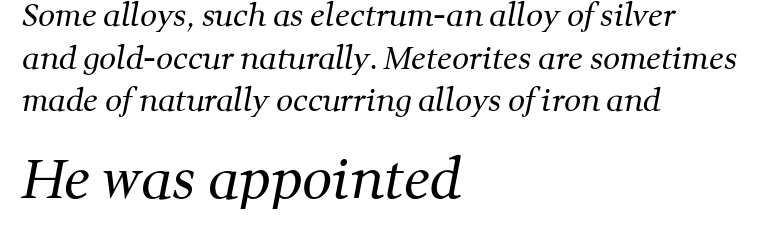
Compared with a centered layout, this one pins lines to the left instead. This reads as an unemphasized weight, regular at the heaviest. Evenly set lines give the paragraph a standard silhouette. Larger block? The one below; the one above is distinctly smaller.
